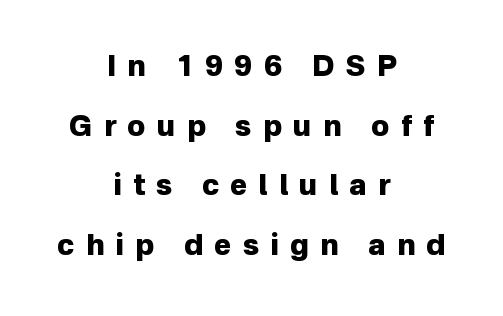
{"serif": "no", "italic": "no", "bold": "yes", "weight": "heavy", "width": "normal", "stroke_contrast": "low", "x_height": "medium", "monospaced": "no", "underline": "no", "align": "center", "line_spacing": "loose", "line_spacing_ratio": 2.06, "letter_spacing": "wide", "letter_spacing_em": 0.39, "glyph_px": 29}
